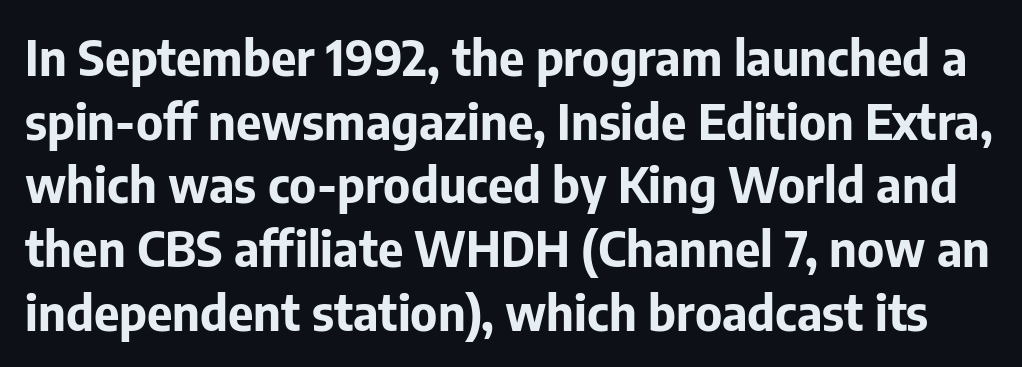
Q: Is the text bold? A: Yes.
Q: Is the text italic (slanted)? A: No, it is upright.
Q: Is the typeface a serif or a sans-serif typeface? A: Sans-serif.
Q: Is the text underlined? A: No.
Q: Is the spacing between letters normal or unusually wide? A: Normal.
Q: Is the spacing between lines tight, normal or loose? A: Normal.
Q: Width (condensed, normal, or wide)? A: Normal.
Q: Stroke contrast? A: Low.
Q: x-height? A: Medium.
Q: Monospaced? A: No.
